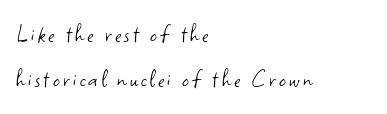
The typesetter chose a ragged-right arrangement here. Stems here are at most as thick as an everyday book face. The space beneath each line is pristine and unruled. The rendering uses a moderate line-height, typical for paragraphs.
